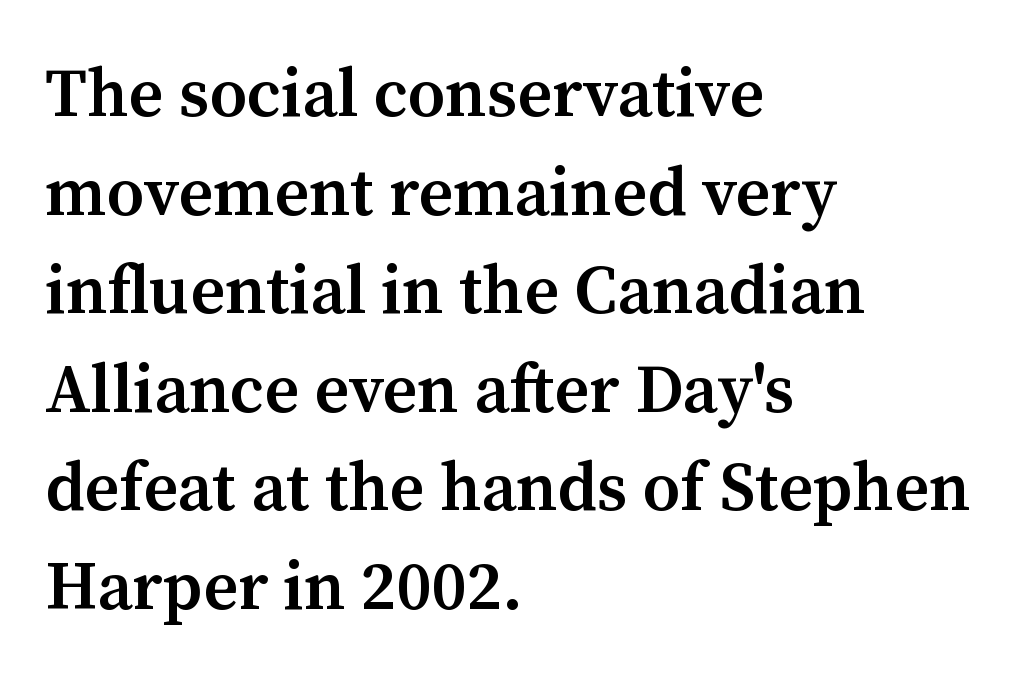
Q: Is the text bold? A: Semi-bold.
Q: Is the text italic (slanted)? A: No, it is upright.
Q: Is the typeface a serif or a sans-serif typeface? A: Serif.
Q: Is the text underlined? A: No.
Q: How is the paragraph aligned? A: Left-aligned.
Q: Is the spacing between letters normal or unusually wide? A: Normal.
Q: Is the spacing between lines tight, normal or loose? A: Normal.
Q: Width (condensed, normal, or wide)? A: Normal.
Q: Stroke contrast? A: Medium.
Q: x-height? A: Medium.
Q: Monospaced? A: No.
